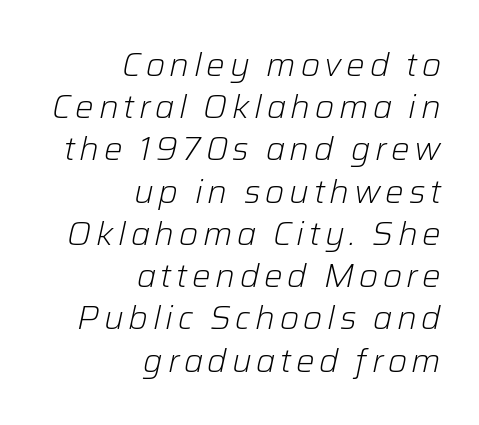
The image shows 33 px light type, italic (leaning right); set right-aligned, normal line spacing (1.28x), not underlined; low stroke contrast and a medium x-height.
